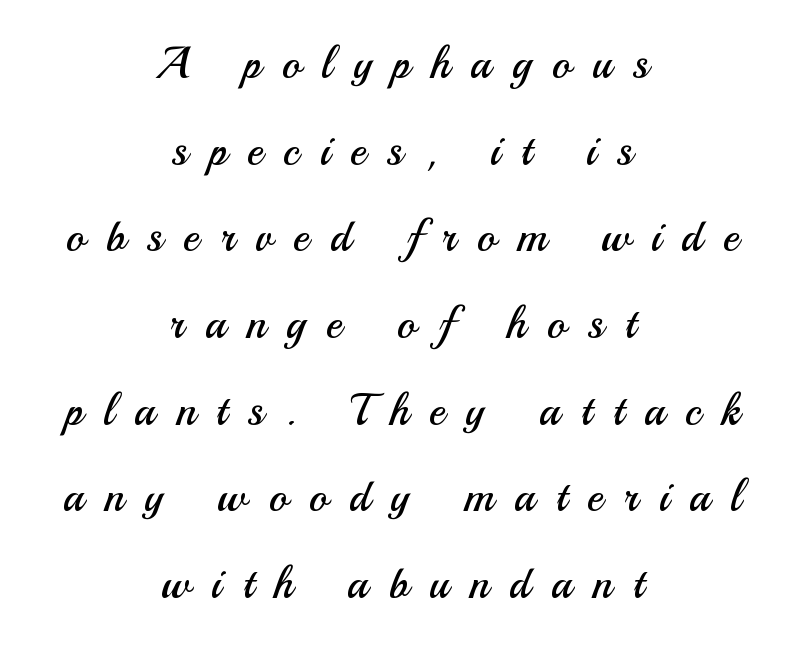
Q: Is the text bold? A: No.
Q: Is the text italic (slanted)? A: Yes.
Q: Is the typeface a serif or a sans-serif typeface? A: Sans-serif.
Q: Is the text underlined? A: No.
Q: How is the paragraph aligned? A: Centered.
Q: Is the spacing between letters normal or unusually wide? A: Unusually wide.
Q: Is the spacing between lines tight, normal or loose? A: Loose.
Q: Width (condensed, normal, or wide)? A: Normal.
Q: Stroke contrast? A: Medium.
Q: x-height? A: Small.
Q: Monospaced? A: No.
